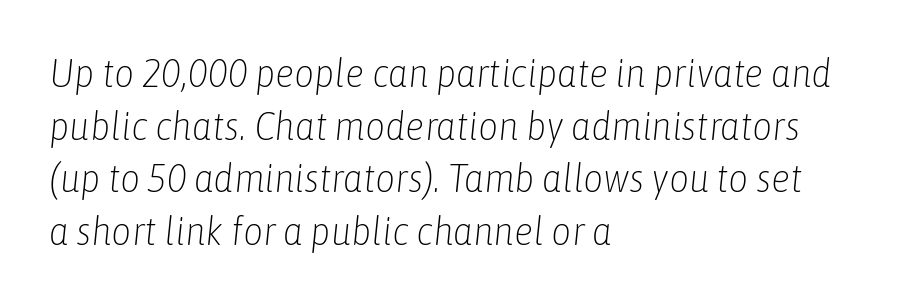
The image shows 39 px light, condensed type, italic (leaning right); set left-aligned, normal line spacing (1.35x), normal letter spacing, not underlined; low stroke contrast and a medium x-height.
